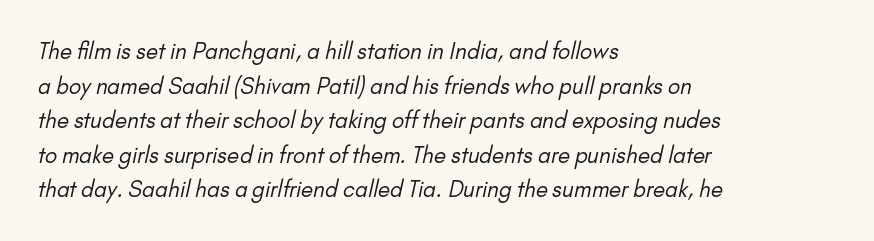
{"bold": "no", "underline": "no", "align": "left", "line_spacing": "normal", "line_spacing_ratio": 1.57, "letter_spacing": "normal", "letter_spacing_em": 0.0, "glyph_px": 22}
